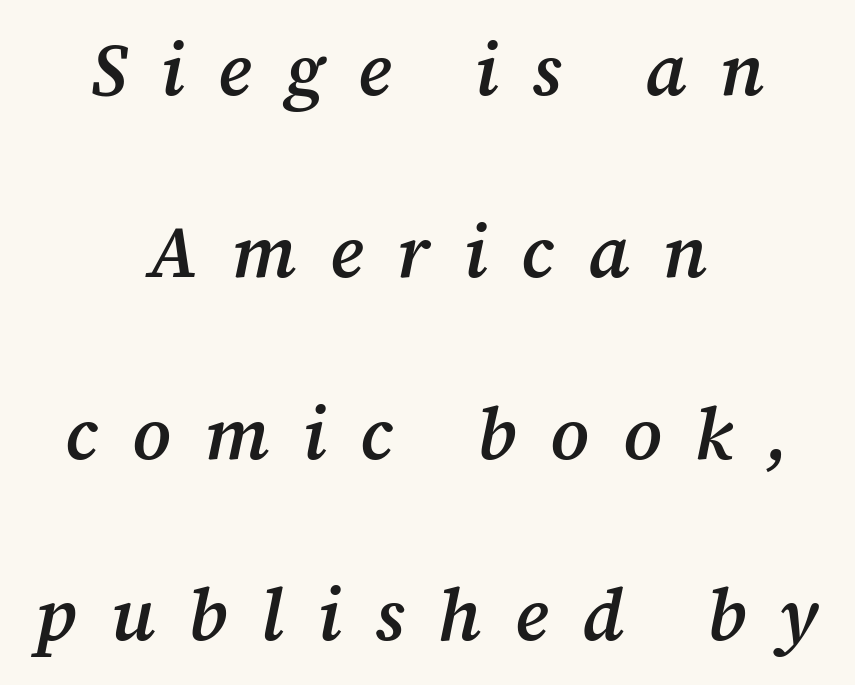
{"serif": "yes", "italic": "yes", "lean": "right", "slant_degrees": 12, "bold": "semi", "weight": "semibold", "width": "normal", "stroke_contrast": "medium", "x_height": "medium", "monospaced": "no", "underline": "no", "align": "center", "line_spacing": "loose", "line_spacing_ratio": 2.49, "letter_spacing": "wide", "letter_spacing_em": 0.46, "glyph_px": 73}
